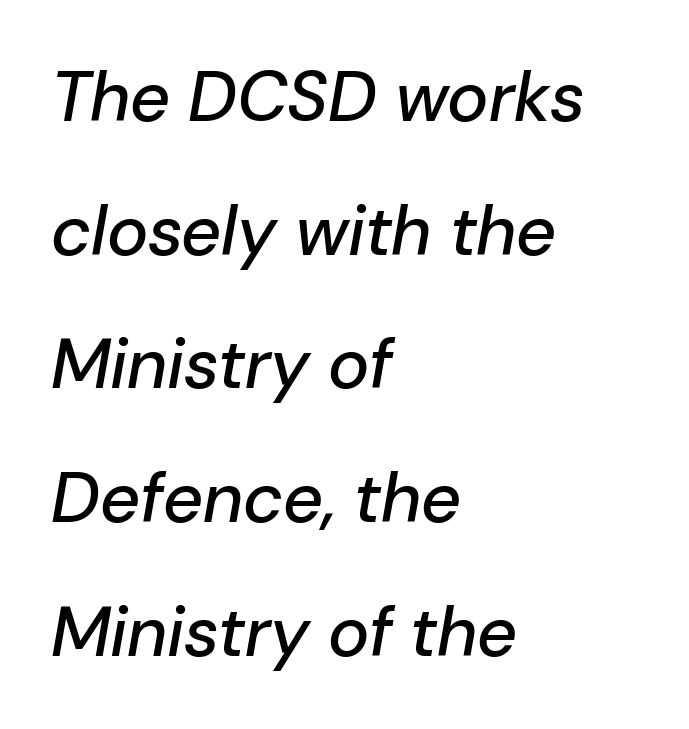
{"italic": "yes", "lean": "right", "slant_degrees": 10, "width": "normal", "stroke_contrast": "low", "x_height": "medium", "monospaced": "no", "underline": "no", "align": "left", "line_spacing": "loose", "line_spacing_ratio": 1.91, "letter_spacing": "normal", "letter_spacing_em": 0.0, "glyph_px": 70}
